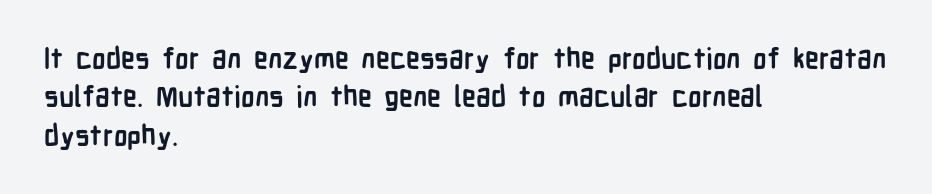
{"serif": "no", "italic": "no", "bold": "yes", "weight": "semibold", "width": "condensed", "stroke_contrast": "low", "x_height": "medium", "monospaced": "no", "underline": "no", "align": "left", "line_spacing": "normal", "line_spacing_ratio": 1.37, "letter_spacing": "normal", "letter_spacing_em": 0.0, "glyph_px": 28}
